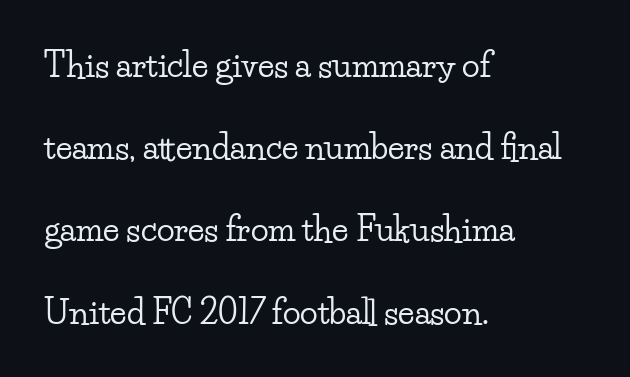
{"serif": "yes", "italic": "no", "width": "wide", "stroke_contrast": "low", "x_height": "small", "monospaced": "no", "underline": "no", "align": "left", "line_spacing": "loose", "line_spacing_ratio": 2.49, "letter_spacing": "normal", "letter_spacing_em": 0.0, "glyph_px": 33}
